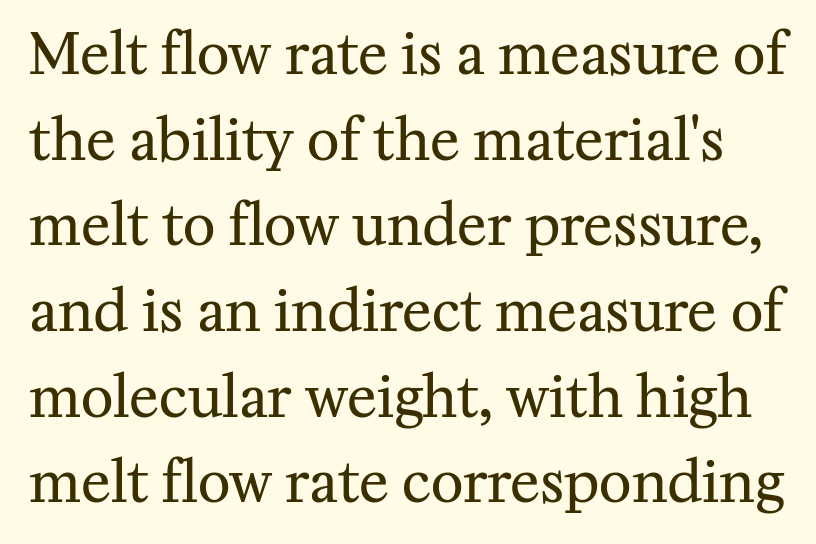
Regular leading. A clean baseline with only descenders dipping below it. The letters stand upright; this is a roman face. The typeface has the unassuming heft of standard copy or less. Observe the serifs anchoring each vertical stroke in this sample. Default kerning and tracking; the words read as compact shapes.
